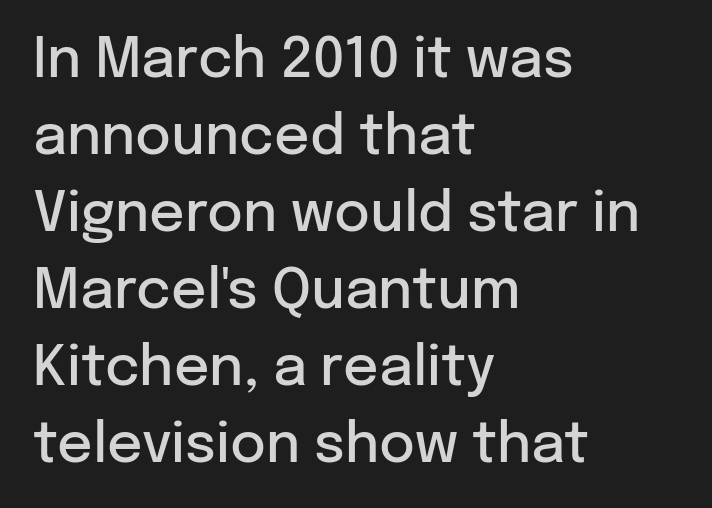
How would I describe the line gaps? Plain and ordinary. This sample uses a sans-serif face. Just letters on the line, the space beneath them empty. The face used here is proportionally spaced, like ordinary book or web type. Line beginnings align vertically; line endings do not. Firm but not heavy-handed strokes: this text is semibold.
